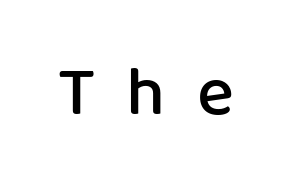
Weight: semibold (demi). This is roman type, the default non-slanted kind. Nothing sits at the stroke ends, so this counts as sans-serif. The area under the type is left untouched. Looks like regular typesetting: each glyph gets only the width it needs. Glyph-to-glyph distance is far greater than everyday printed text.
